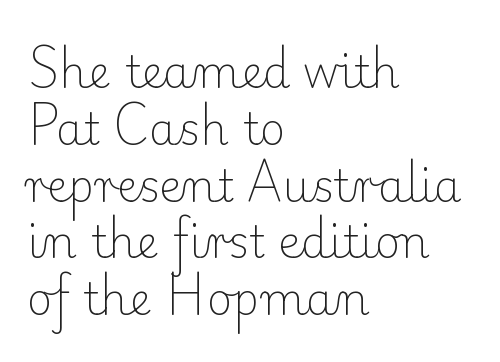
The image shows 44 px light serif type, upright; set left-aligned, normal line spacing (1.29x), normal letter spacing, not underlined; low stroke contrast and a small x-height.
